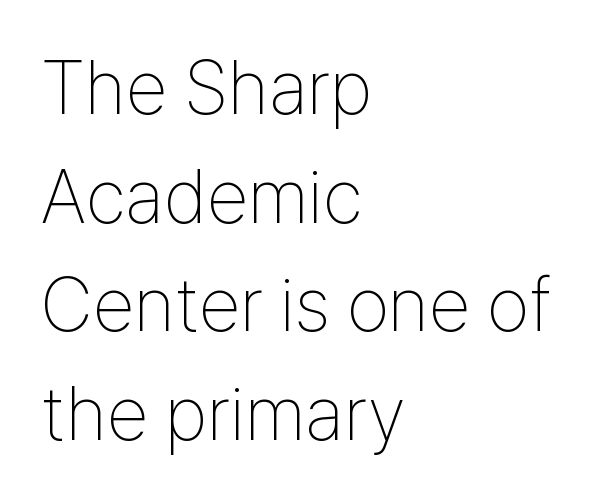
Q: Is the text bold? A: No.
Q: Is the text italic (slanted)? A: No, it is upright.
Q: Is the typeface a serif or a sans-serif typeface? A: Sans-serif.
Q: Is the text underlined? A: No.
Q: How is the paragraph aligned? A: Left-aligned.
Q: Is the spacing between letters normal or unusually wide? A: Normal.
Q: Is the spacing between lines tight, normal or loose? A: Normal.
Q: Width (condensed, normal, or wide)? A: Condensed.
Q: Stroke contrast? A: Low.
Q: x-height? A: Medium.
Q: Monospaced? A: No.
